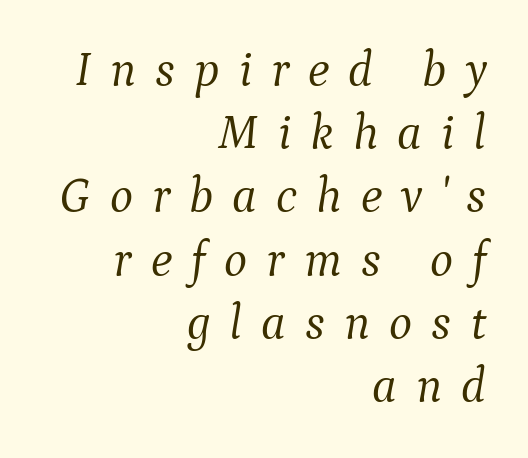
The image shows 49 px light serif type, italic (leaning right); set right-aligned, normal line spacing (1.29x), unusually wide letter spacing (+0.39 em), not underlined; medium stroke contrast and a medium x-height.
